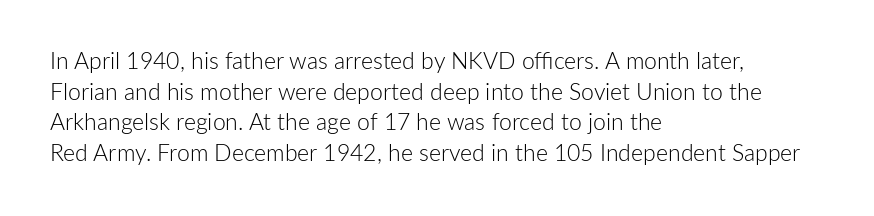
{"italic": "no", "bold": "no", "underline": "no", "align": "left", "line_spacing": "normal", "line_spacing_ratio": 1.33, "letter_spacing": "normal", "letter_spacing_em": 0.0, "glyph_px": 23}
